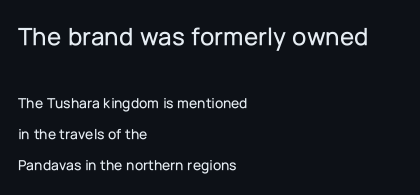
{"italic": "no", "underline": "no", "align": "left", "line_spacing": "loose", "line_spacing_ratio": 2.05, "letter_spacing": "normal", "letter_spacing_em": 0.0, "larger_block": "first", "size_ratio": 1.73, "glyph_px": 26}
